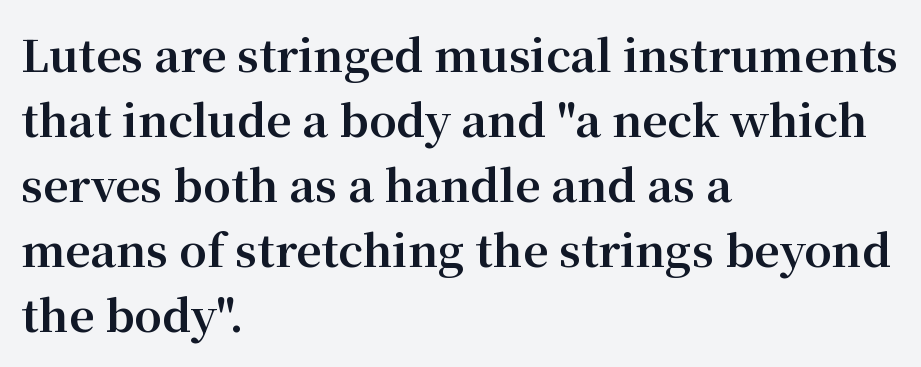
{"serif": "yes", "italic": "no", "bold": "yes", "weight": "bold", "width": "normal", "stroke_contrast": "medium", "x_height": "medium", "monospaced": "no", "underline": "no", "align": "left", "line_spacing": "normal", "line_spacing_ratio": 1.48, "letter_spacing": "normal", "letter_spacing_em": 0.0, "glyph_px": 44}
